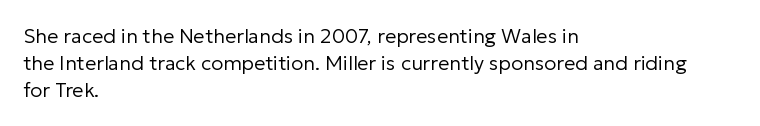
Q: Is the text bold? A: No.
Q: Is the text italic (slanted)? A: No, it is upright.
Q: Is the text underlined? A: No.
Q: How is the paragraph aligned? A: Left-aligned.
Q: Is the spacing between letters normal or unusually wide? A: Normal.
Q: Is the spacing between lines tight, normal or loose? A: Normal.
